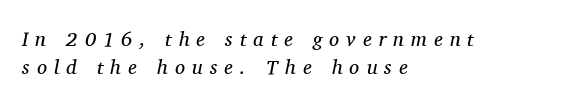
The image shows 20 px text type, italic (leaning right); set left-aligned, normal line spacing (1.4x), unusually wide letter spacing (+0.36 em), not underlined.
